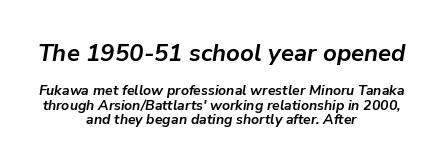
{"italic": "yes", "lean": "right", "slant_degrees": 9, "bold": "yes", "underline": "no", "align": "center", "line_spacing": "tight", "line_spacing_ratio": 1.04, "letter_spacing": "normal", "letter_spacing_em": 0.0, "larger_block": "first", "size_ratio": 1.71, "glyph_px": 24}
